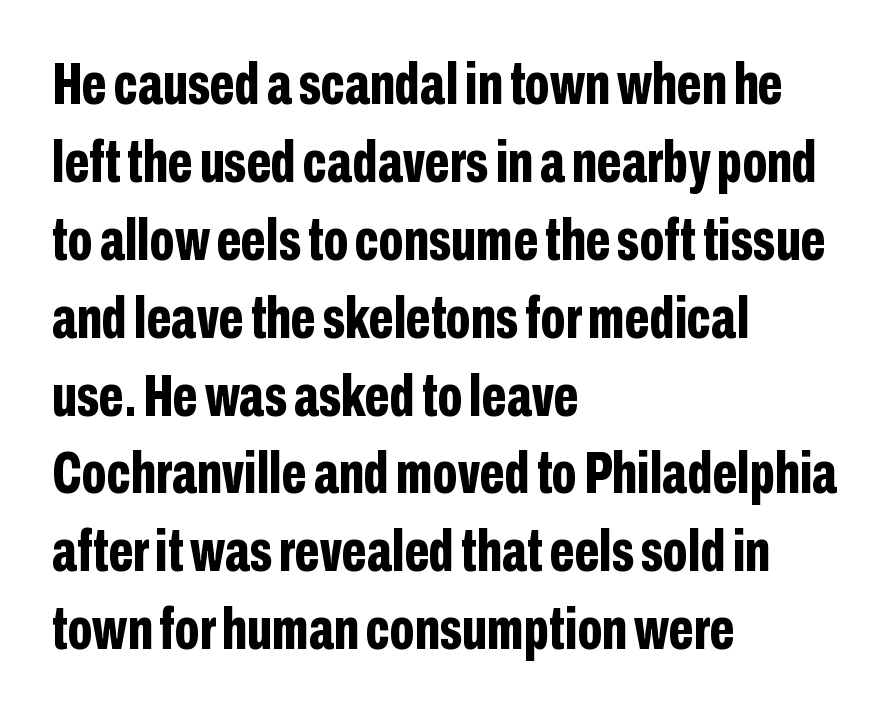
The image shows 59 px bold, condensed sans-serif type, upright; set left-aligned, normal line spacing (1.32x), normal letter spacing, not underlined; low stroke contrast and a medium x-height.
